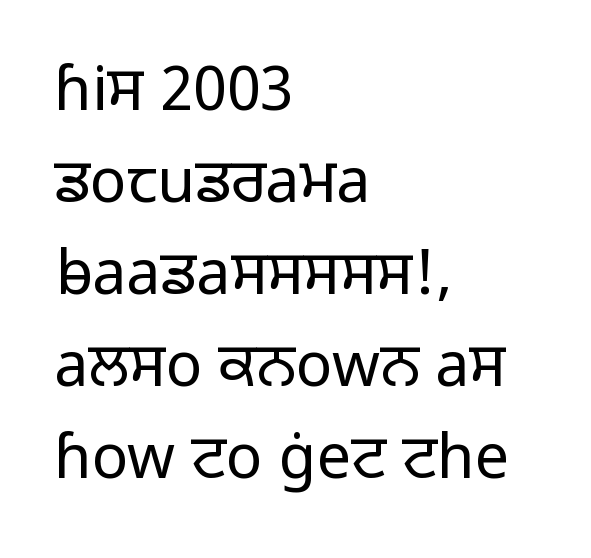
Q: Is the text bold? A: No.
Q: Is the text italic (slanted)? A: No, it is upright.
Q: Is the typeface a serif or a sans-serif typeface? A: Sans-serif.
Q: Is the text underlined? A: No.
Q: How is the paragraph aligned? A: Left-aligned.
Q: Is the spacing between letters normal or unusually wide? A: Normal.
Q: Is the spacing between lines tight, normal or loose? A: Normal.
Q: Width (condensed, normal, or wide)? A: Normal.
Q: Stroke contrast? A: Low.
Q: x-height? A: Medium.
Q: Monospaced? A: No.
